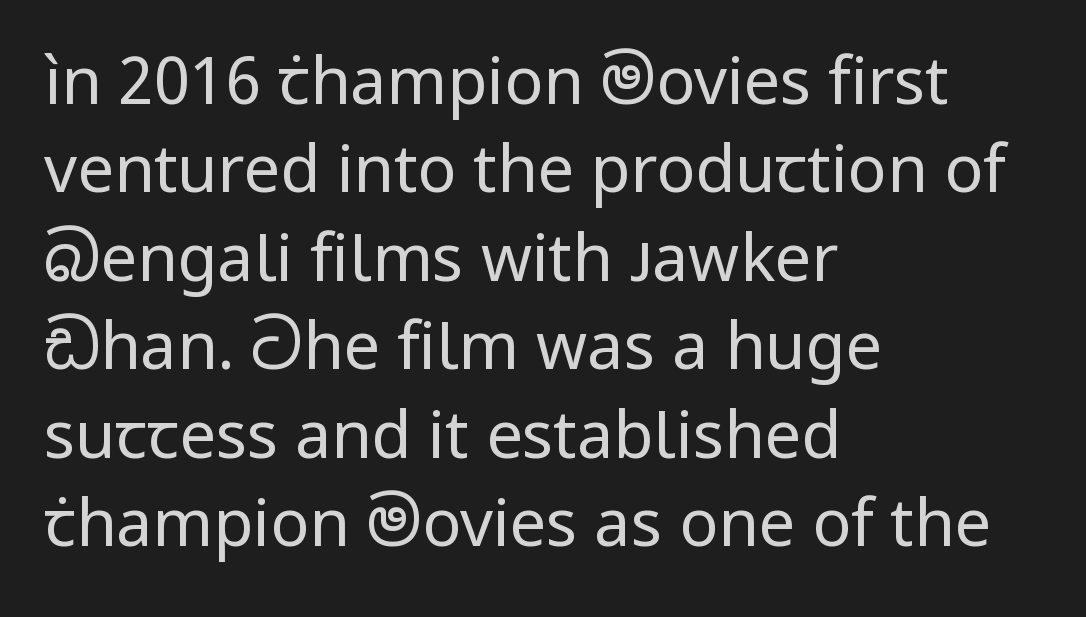
Q: Is the text bold? A: No.
Q: Is the text italic (slanted)? A: No, it is upright.
Q: Is the typeface a serif or a sans-serif typeface? A: Sans-serif.
Q: Is the text underlined? A: No.
Q: How is the paragraph aligned? A: Left-aligned.
Q: Is the spacing between letters normal or unusually wide? A: Normal.
Q: Is the spacing between lines tight, normal or loose? A: Normal.
Q: Width (condensed, normal, or wide)? A: Normal.
Q: Stroke contrast? A: Low.
Q: x-height? A: Medium.
Q: Monospaced? A: No.
